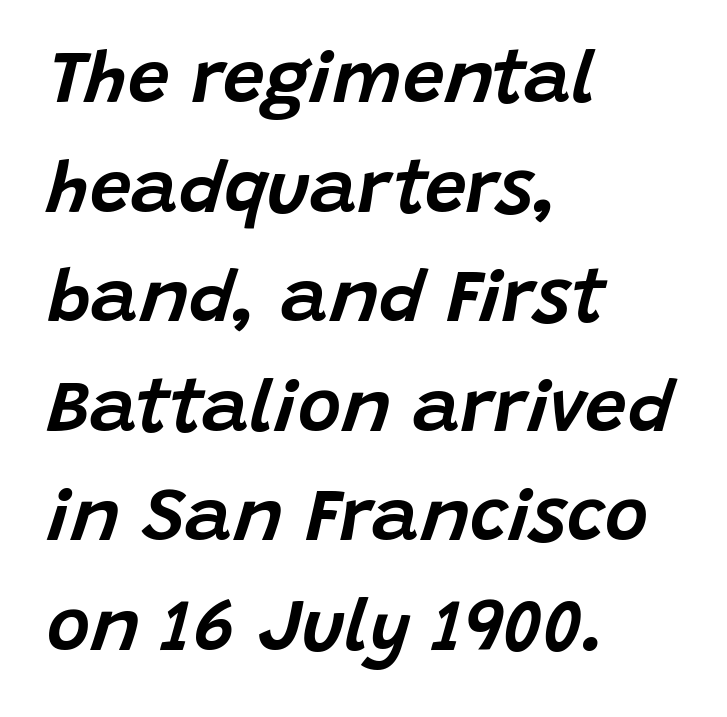
Rendered with sloped, italic letterforms. You could not count columns in this text — the font is proportionally spaced. The space beneath each line is pristine and unruled. Short and long lines alike share a common starting point at left. These lines sit exactly where default settings would place them.
